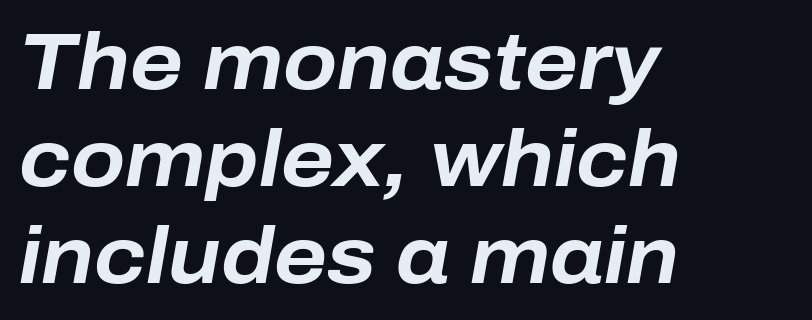
This is heavy type, rendered in bold. The paragraph has a hard left edge and a soft right edge. Each letter keeps its own natural width here, so spacing adapts to shape. Plain, unruled lines of type. You could call the tracking neutral — neither tight nor loose.
